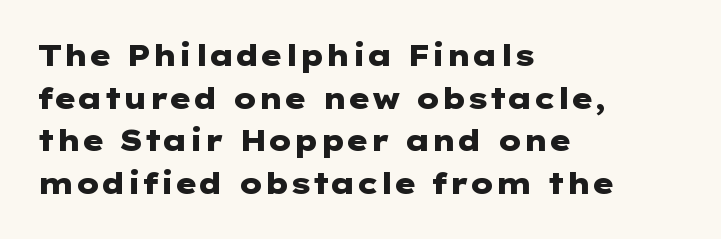
All the whitespace from short lines collects on the right. This rendering leaves character spacing at its baseline value. A full-strength bold gives these letters their thick strokes. The letters stand upright; this is a roman face. The rendering shows plain stroke endings on the letterforms — a sans-serif design.
